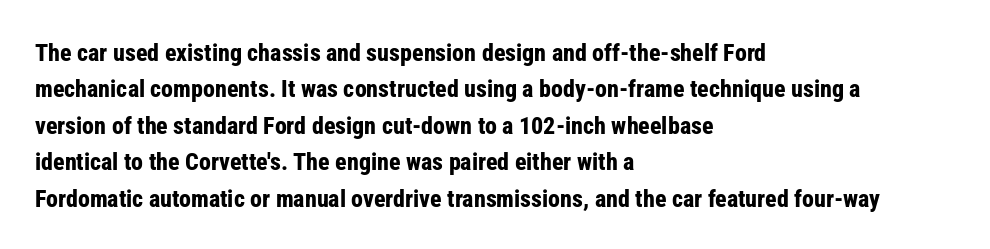
The image shows 24 px bold type, upright; set left-aligned, normal line spacing (1.52x), normal letter spacing, not underlined.
